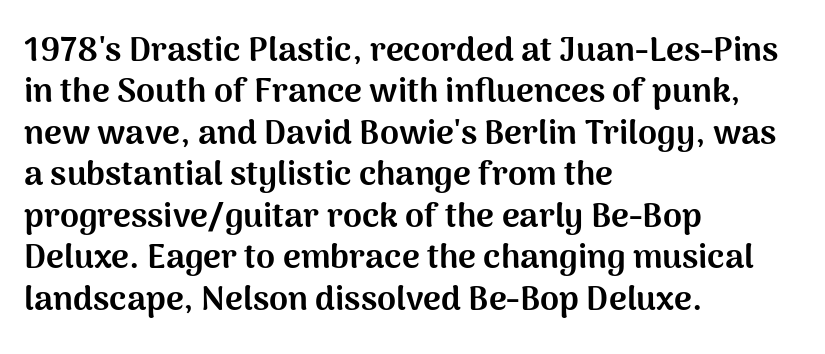
The image shows 34 px bold sans-serif type, upright; set left-aligned, line spacing 1.22x, normal letter spacing, not underlined; medium stroke contrast and a medium x-height.
